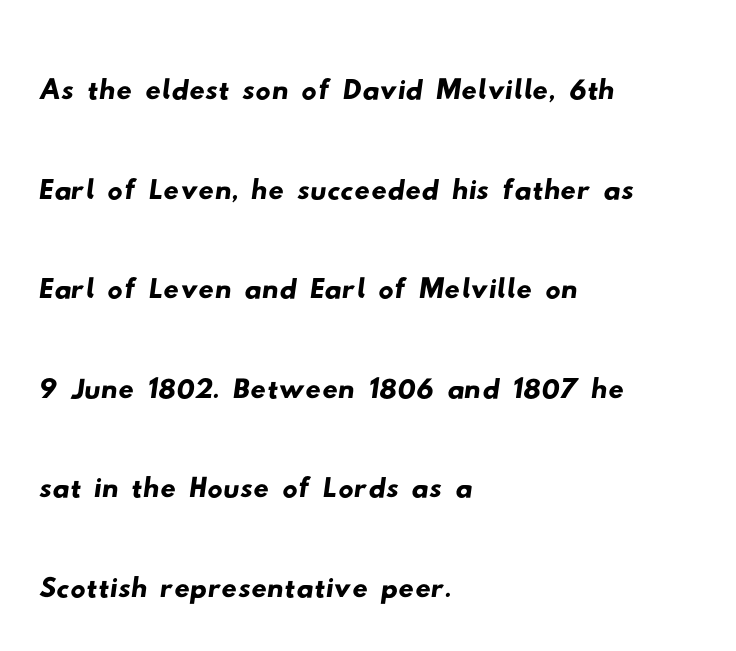
The image shows 76 px wide sans-serif type; set left-aligned, normal line spacing (1.31x), normal letter spacing, not underlined; low stroke contrast and a small x-height.
